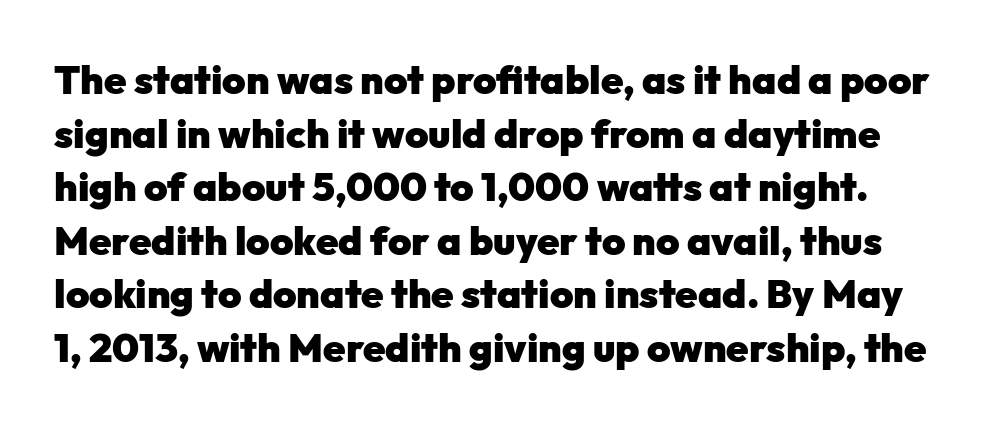
The image shows 40 px heavy sans-serif type, upright; set normal line spacing (1.34x), normal letter spacing, not underlined; low stroke contrast and a medium x-height.
